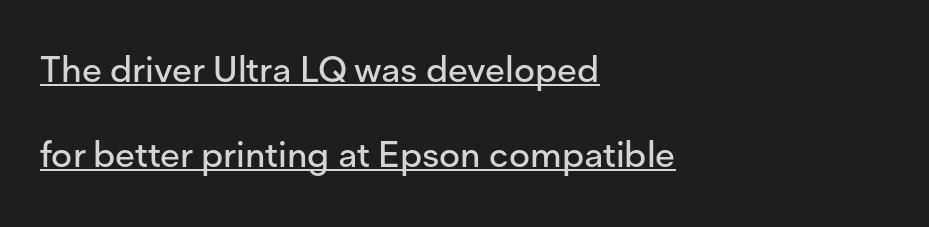
The image shows 36 px sans-serif type, upright; set left-aligned, loose line spacing (2.35x), normal letter spacing, underlined; low stroke contrast and a medium x-height.
